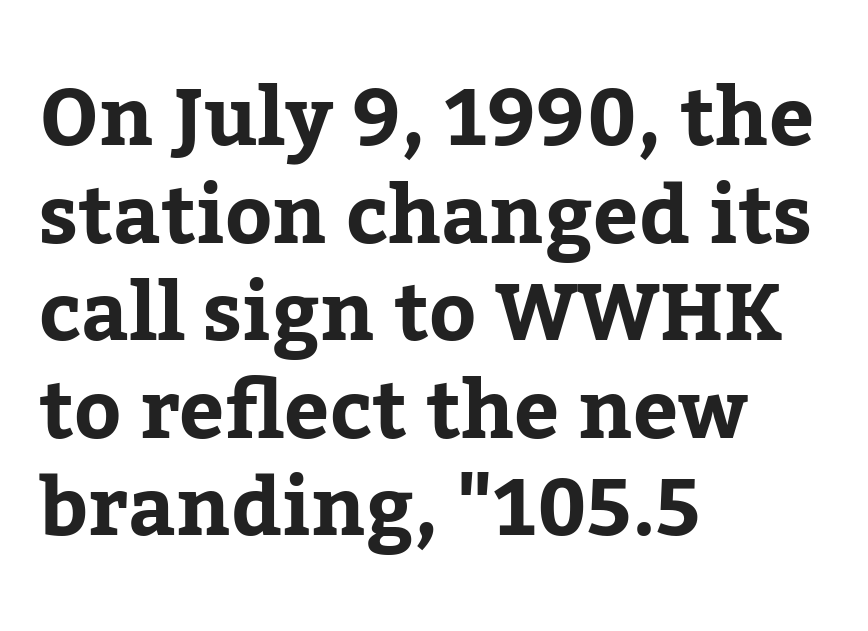
{"serif": "yes", "italic": "no", "width": "normal", "stroke_contrast": "low", "x_height": "medium", "monospaced": "no", "underline": "no", "align": "left", "line_spacing_ratio": 1.22, "letter_spacing": "normal", "letter_spacing_em": 0.0, "glyph_px": 80}
